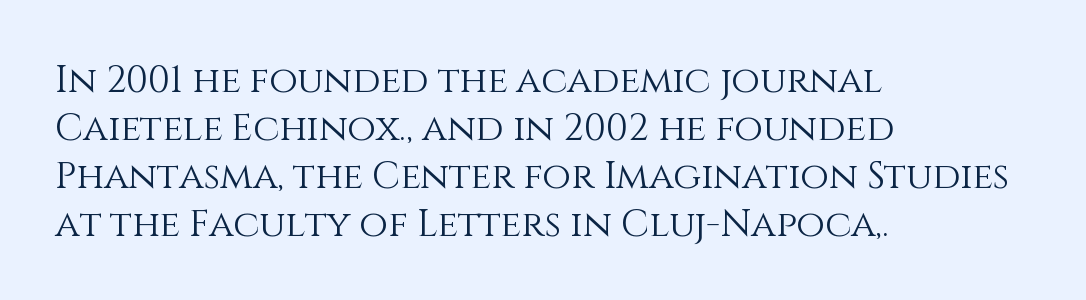
Posture: vertical. The cut favours lightness, reaching ordinary text weight at its darkest. The letterforms sit shoulder to shoulder at normal distance. Each letter keeps its own natural width here, so spacing adapts to shape.
